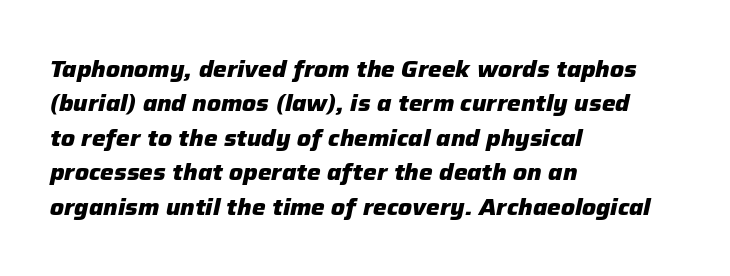
Every row of glyphs begins at an identical x-position on the left. There's an unmistakable incline to the writing here. Pretty heavy lettering here — definitely bold. In terms of letterspacing, this is plain default setting. Line spacing here is normal.
